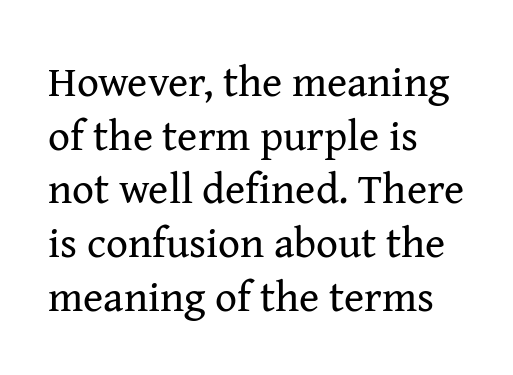
{"serif": "yes", "italic": "no", "bold": "no", "weight": "regular", "width": "normal", "stroke_contrast": "medium", "x_height": "medium", "monospaced": "no", "underline": "no", "align": "left", "line_spacing": "normal", "line_spacing_ratio": 1.25, "letter_spacing": "normal", "letter_spacing_em": 0.0, "glyph_px": 43}
